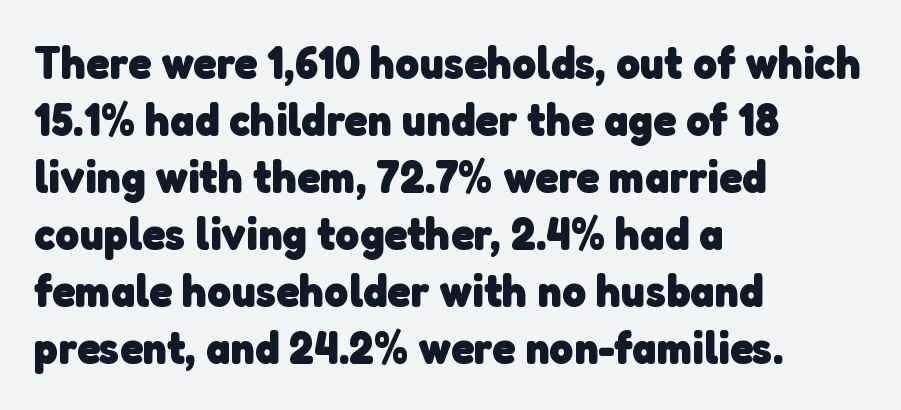
{"serif": "no", "bold": "yes", "weight": "heavy", "width": "normal", "stroke_contrast": "low", "x_height": "medium", "monospaced": "no", "underline": "no", "align": "left", "line_spacing_ratio": 1.24, "letter_spacing": "normal", "letter_spacing_em": 0.0, "glyph_px": 46}
